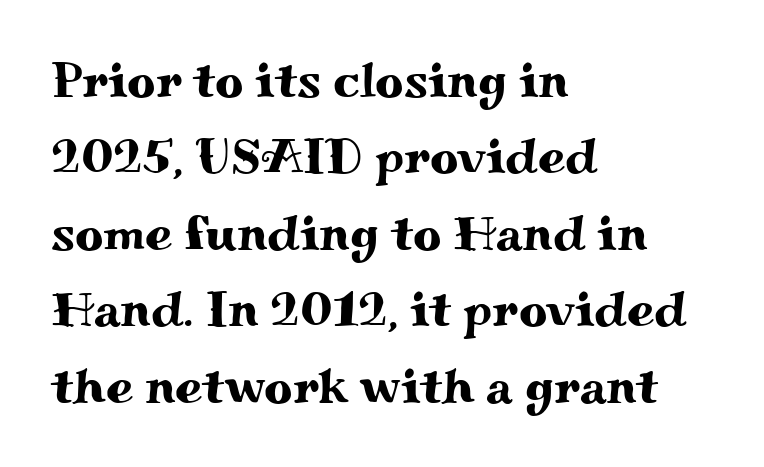
The horizontal fit of the characters is conventional and even. To sum up the face: it has serifs. The face used here is proportionally spaced, like ordinary book or web type. The lettering holds an erect, upright posture throughout.
